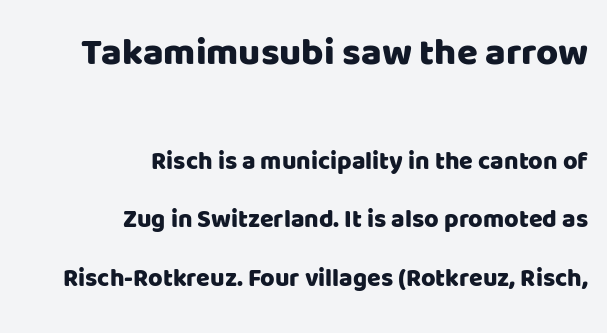
The image shows 38 px sans-serif type, upright; set right-aligned, loose line spacing (2.35x), normal letter spacing, not underlined; the first (top) block is 1.52x larger; low stroke contrast and a large x-height.
